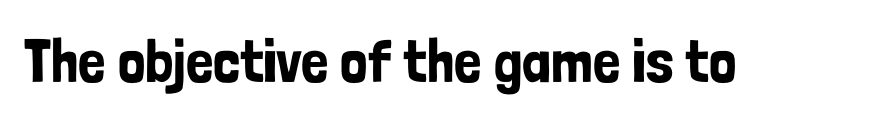
{"serif": "no", "italic": "no", "width": "condensed", "stroke_contrast": "low", "x_height": "medium", "monospaced": "no", "underline": "no", "letter_spacing": "normal", "letter_spacing_em": 0.0, "glyph_px": 61}
